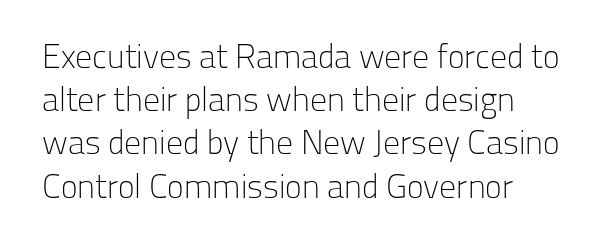
The image shows 34 px light sans-serif type, upright; set left-aligned, normal line spacing (1.27x), normal letter spacing, not underlined; low stroke contrast and a medium x-height.
